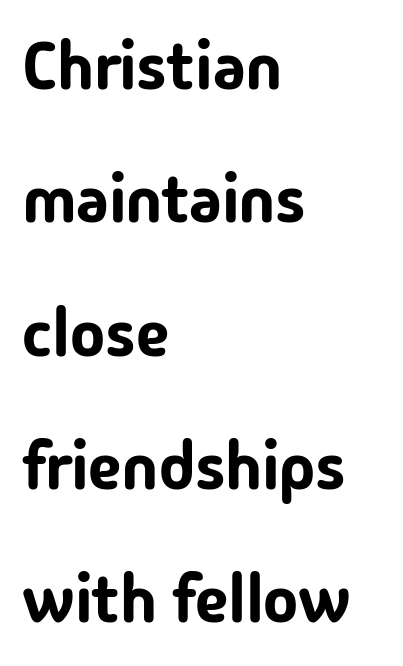
{"serif": "no", "italic": "no", "width": "normal", "stroke_contrast": "low", "x_height": "medium", "monospaced": "no", "underline": "no", "align": "left", "line_spacing": "loose", "line_spacing_ratio": 2.02, "letter_spacing": "normal", "letter_spacing_em": 0.0, "glyph_px": 66}
